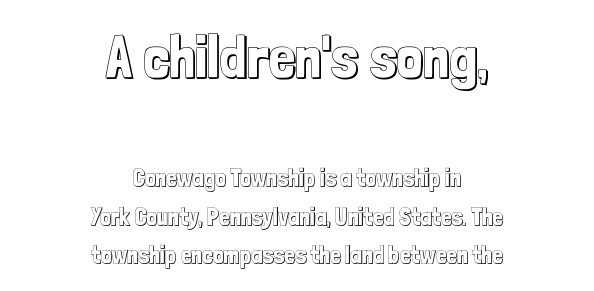
The image shows 59 px condensed type, upright; set centered, normal line spacing (1.61x), normal letter spacing, not underlined; the first (top) block is 2.46x larger; a medium x-height.
